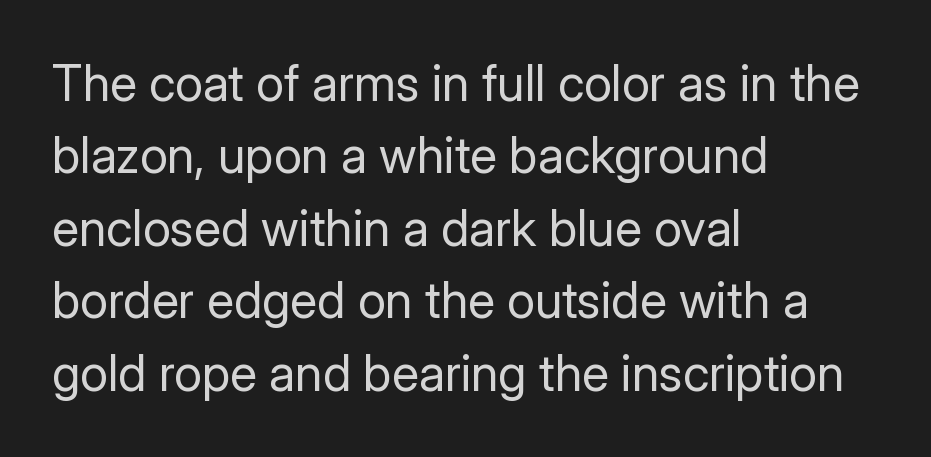
{"serif": "no", "italic": "no", "bold": "no", "weight": "regular", "width": "normal", "stroke_contrast": "low", "x_height": "medium", "monospaced": "no", "underline": "no", "align": "left", "line_spacing": "normal", "line_spacing_ratio": 1.45, "letter_spacing": "normal", "letter_spacing_em": 0.0, "glyph_px": 50}
